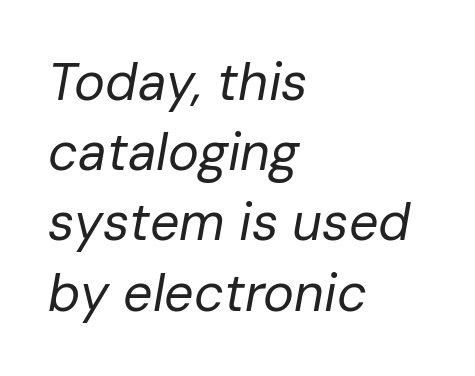
{"italic": "yes", "lean": "right", "slant_degrees": 10, "bold": "no", "weight": "regular", "width": "normal", "stroke_contrast": "low", "x_height": "medium", "monospaced": "no", "underline": "no", "align": "left", "line_spacing": "normal", "line_spacing_ratio": 1.35, "letter_spacing": "normal", "letter_spacing_em": 0.0, "glyph_px": 52}
